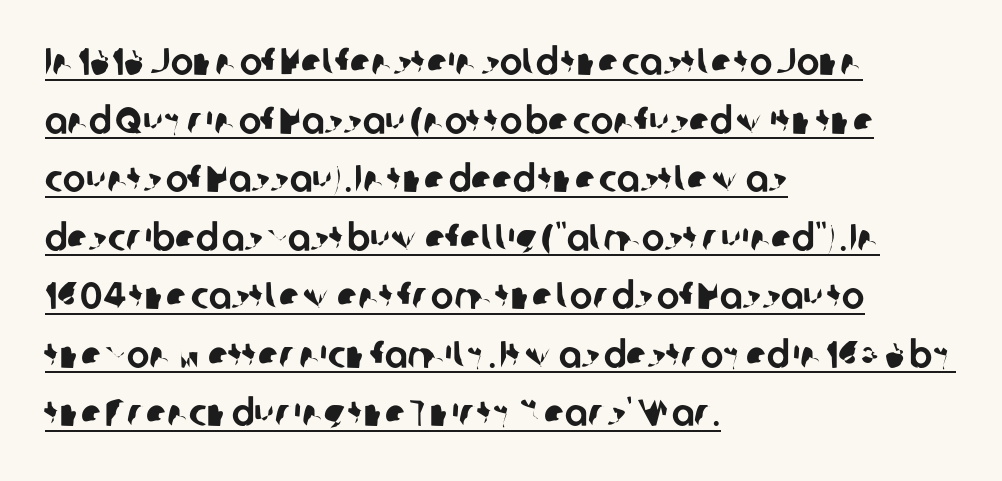
The image shows 38 px sans-serif type; set left-aligned, normal line spacing (1.54x), normal letter spacing, underlined; low stroke contrast and a medium x-height.
